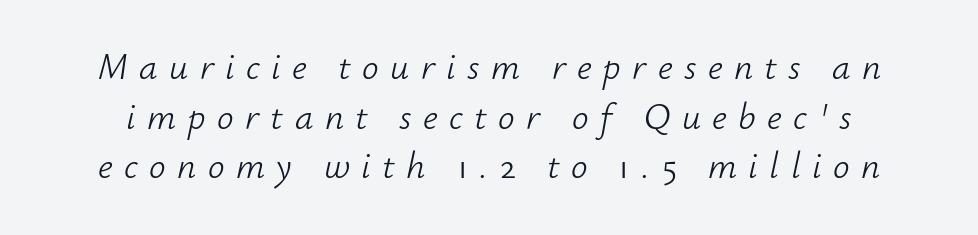
Character widths vary here, with narrow letters taking less room than wide ones. The face used here has a pronounced slope to its letters. Rows of type keep a routine distance in the vertical direction. Any mark beneath the type? The region is blank.
